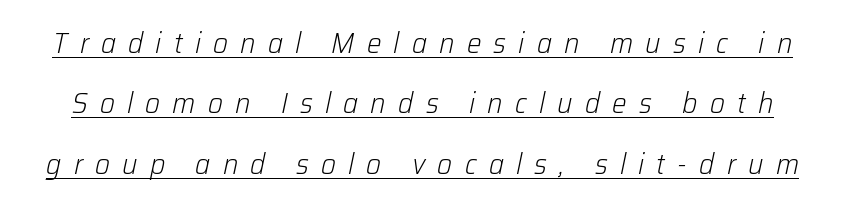
Q: Is the text bold? A: No.
Q: Is the text italic (slanted)? A: Yes, it leans right by about 12 degrees.
Q: Is the text underlined? A: Yes.
Q: Is the spacing between letters normal or unusually wide? A: Unusually wide.
Q: Is the spacing between lines tight, normal or loose? A: Loose.
Q: Width (condensed, normal, or wide)? A: Normal.
Q: Stroke contrast? A: Low.
Q: x-height? A: Medium.
Q: Monospaced? A: No.
